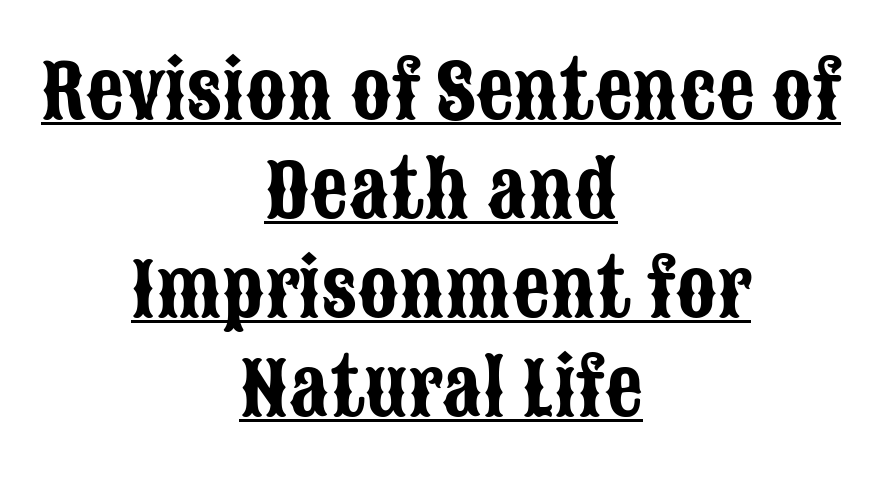
Nobody touched the tracking dial on this one. This rendering features underlined lettering. Horizontal bands of white between lines are of average thickness. The passage shown is typeset with a sans-serif family.
